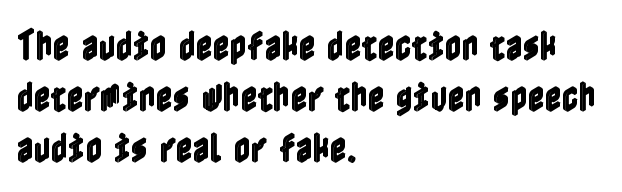
No word sits above an underline. The passage is arranged the way most books set body copy — flush left. The lettering holds an erect, upright posture throughout. You could call the tracking neutral — neither tight nor loose. If you measured baseline to baseline, you'd find a middling distance.
